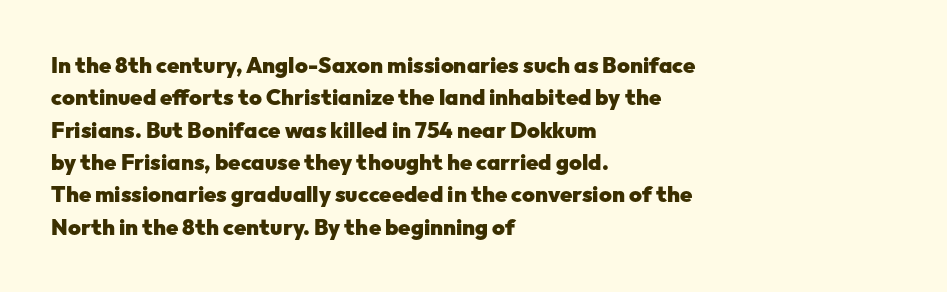
{"italic": "no", "bold": "yes", "underline": "no", "align": "left", "line_spacing": "normal", "line_spacing_ratio": 1.47, "letter_spacing": "normal", "letter_spacing_em": 0.0, "glyph_px": 22}
